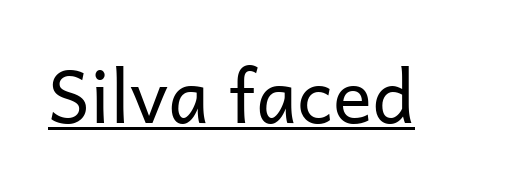
{"serif": "no", "italic": "no", "bold": "no", "weight": "regular", "width": "normal", "stroke_contrast": "low", "x_height": "medium", "monospaced": "no", "underline": "yes", "letter_spacing": "normal", "letter_spacing_em": 0.0, "glyph_px": 73}
